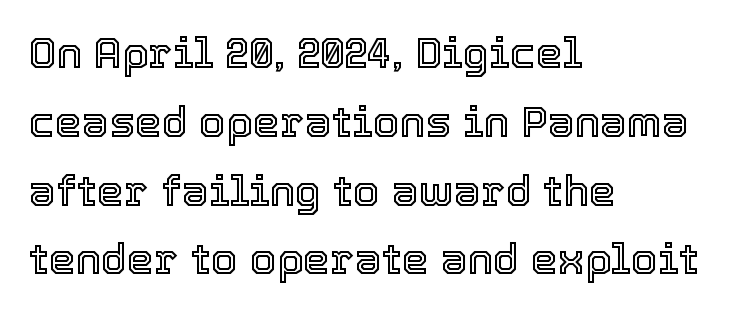
Honestly, the letter spacing is just normal — you wouldn't notice it. The baseline area is clear. Do the characters align in a grid? No, the font is proportional. Does the lettering tilt? It doesn't — this is upright. The rendering anchors every line to the left-hand side. Vertically, the passage feels balanced, rows spaced as you'd expect.
